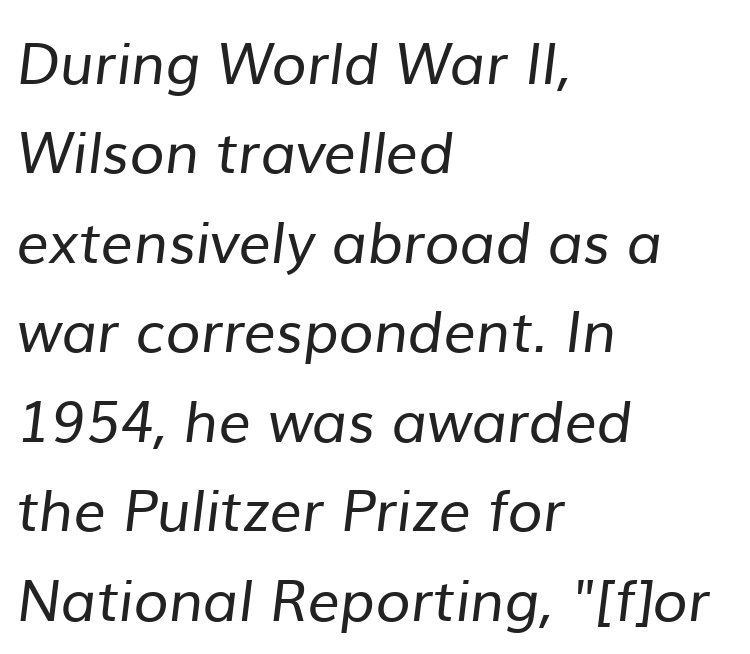
The image shows 57 px regular-weight sans-serif type; set left-aligned, normal line spacing (1.57x), normal letter spacing, not underlined; low stroke contrast and a medium x-height.
